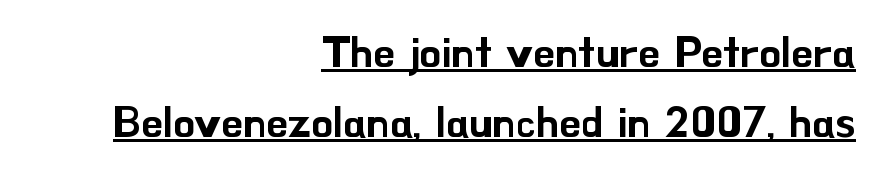
Q: Is the text italic (slanted)? A: No, it is upright.
Q: Is the typeface a serif or a sans-serif typeface? A: Sans-serif.
Q: Is the text underlined? A: Yes.
Q: How is the paragraph aligned? A: Right-aligned.
Q: Is the spacing between letters normal or unusually wide? A: Normal.
Q: Is the spacing between lines tight, normal or loose? A: Normal.
Q: Width (condensed, normal, or wide)? A: Normal.
Q: Stroke contrast? A: Low.
Q: x-height? A: Small.
Q: Monospaced? A: No.
